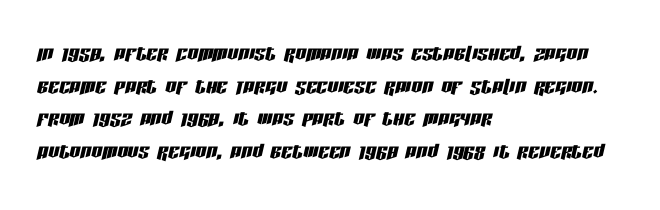
Q: Is the text italic (slanted)? A: Yes, it leans right by about 13 degrees.
Q: Is the text underlined? A: No.
Q: How is the paragraph aligned? A: Left-aligned.
Q: Is the spacing between letters normal or unusually wide? A: Normal.
